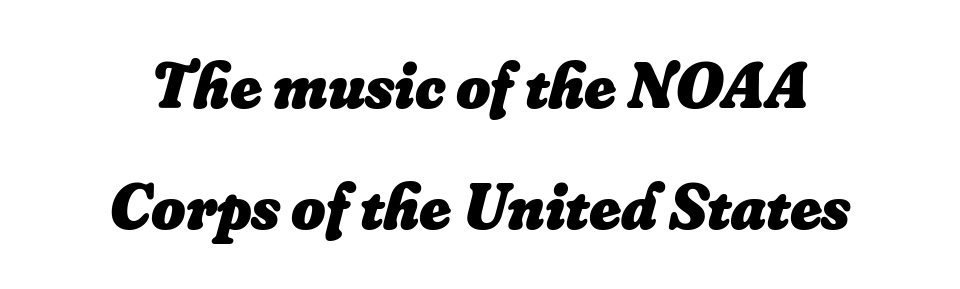
The image shows 66 px heavy type, italic (leaning right); set centered, line spacing 1.83x, normal letter spacing, not underlined; low stroke contrast and a small x-height.
